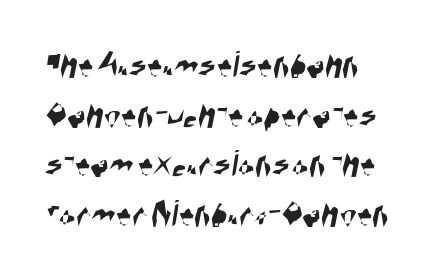
{"serif": "no", "width": "condensed", "stroke_contrast": "high", "x_height": "large", "monospaced": "no", "underline": "no", "line_spacing": "normal", "line_spacing_ratio": 1.27, "letter_spacing": "normal", "letter_spacing_em": 0.0, "glyph_px": 39}
